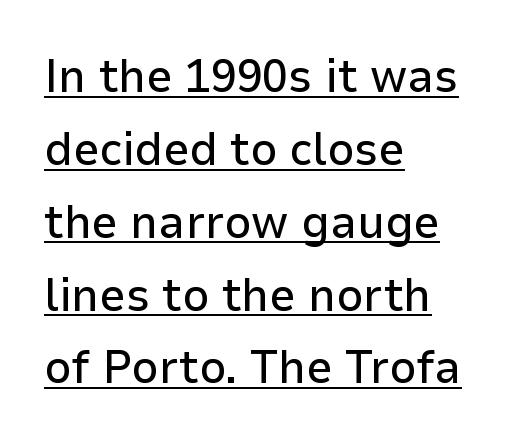
{"serif": "no", "italic": "no", "width": "normal", "stroke_contrast": "low", "x_height": "medium", "monospaced": "no", "underline": "yes", "align": "left", "line_spacing": "normal", "line_spacing_ratio": 1.55, "letter_spacing": "normal", "letter_spacing_em": 0.0, "glyph_px": 47}
